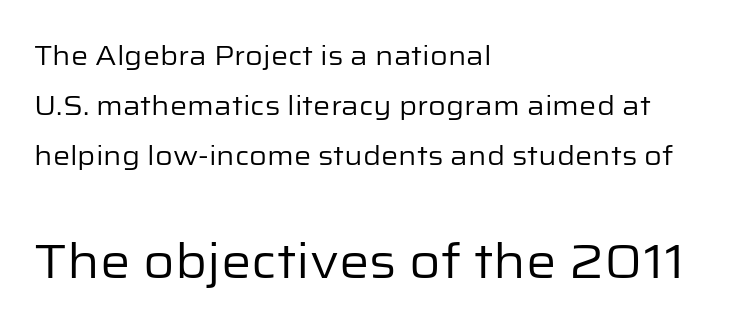
The passage shown has conventional tracking throughout. The paragraph shown leans on its left margin. Decoration check: the copy has no underline. Heaviness? Minimal to ordinary, like unemphasized prose.
